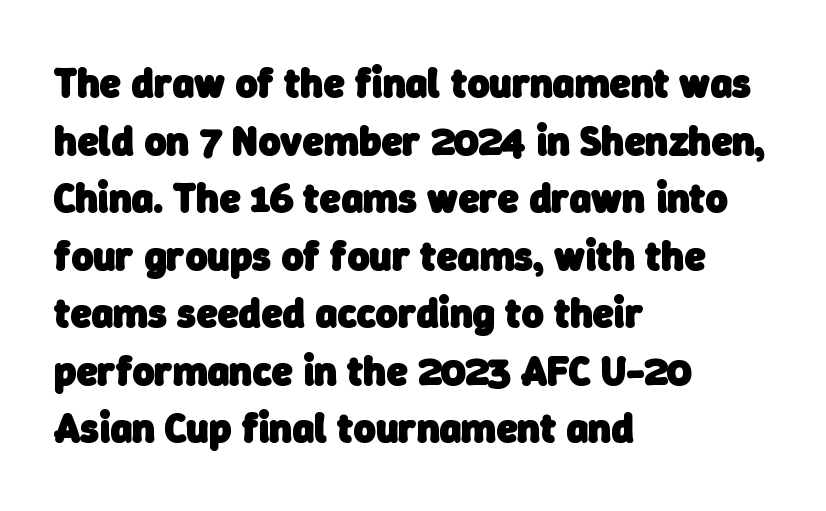
The image shows 42 px heavy sans-serif type; set left-aligned, normal line spacing (1.37x), normal letter spacing, not underlined; low stroke contrast and a medium x-height.
